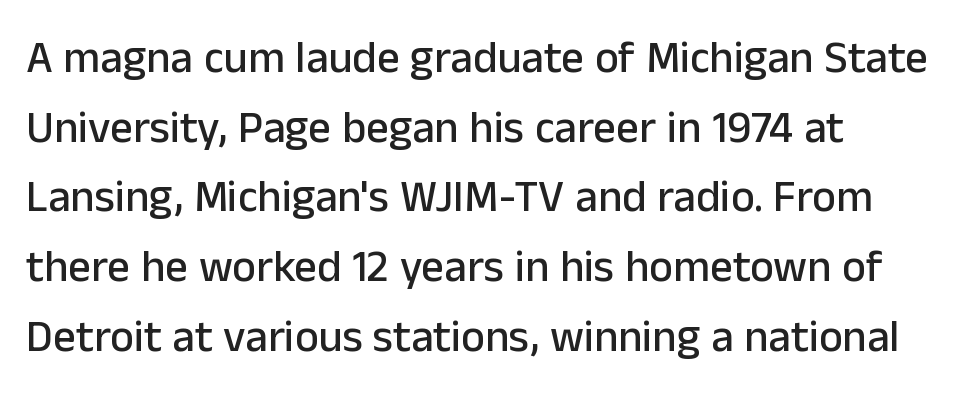
{"serif": "no", "italic": "no", "width": "normal", "stroke_contrast": "low", "x_height": "medium", "monospaced": "no", "underline": "no", "align": "left", "line_spacing": "normal", "line_spacing_ratio": 1.55, "letter_spacing": "normal", "letter_spacing_em": 0.0, "glyph_px": 45}
